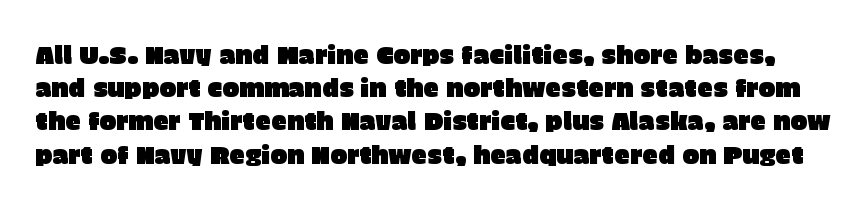
Q: Is the text italic (slanted)? A: No, it is upright.
Q: Is the text underlined? A: No.
Q: Is the spacing between letters normal or unusually wide? A: Normal.
Q: Is the spacing between lines tight, normal or loose? A: Normal.
